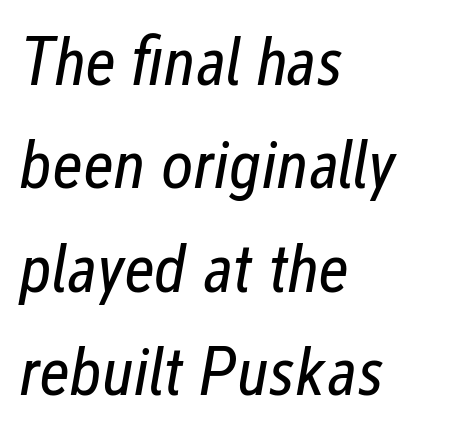
{"italic": "yes", "lean": "right", "slant_degrees": 12, "bold": "no", "weight": "regular", "width": "condensed", "stroke_contrast": "low", "x_height": "medium", "monospaced": "no", "underline": "no", "align": "left", "line_spacing": "normal", "line_spacing_ratio": 1.5, "letter_spacing": "normal", "letter_spacing_em": 0.0, "glyph_px": 69}
